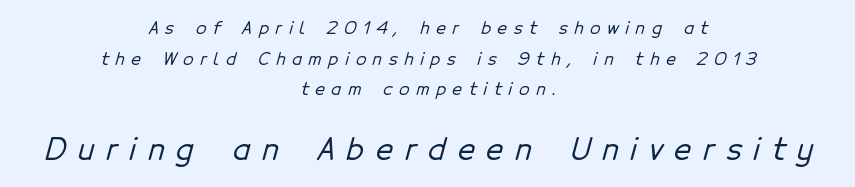
What kind of face is this? One without serifs — a sans. The paragraph shown floats in the horizontal middle. Honestly, the letter spacing is so wide it's the main thing you notice. Here the designer chose a conventional face with non-uniform glyph widths. Visually, the bottom section dominates because its glyphs are scaled up.
